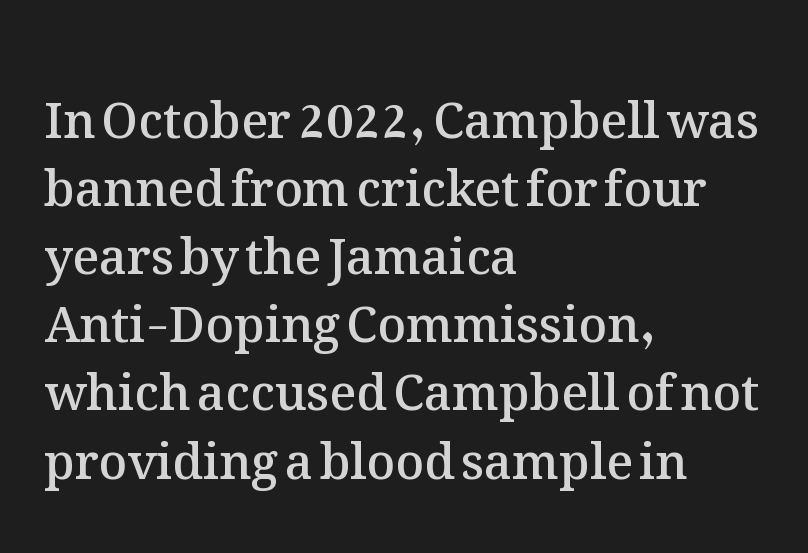
Do the characters align in a grid? No, the font is proportional. Visually the block forms a straight wall on the left and a jagged coastline on the right. Posture: upright roman. The zone under the glyphs is completely vacant. Compared with typical paragraphs, the rows here are spaced about the same.
